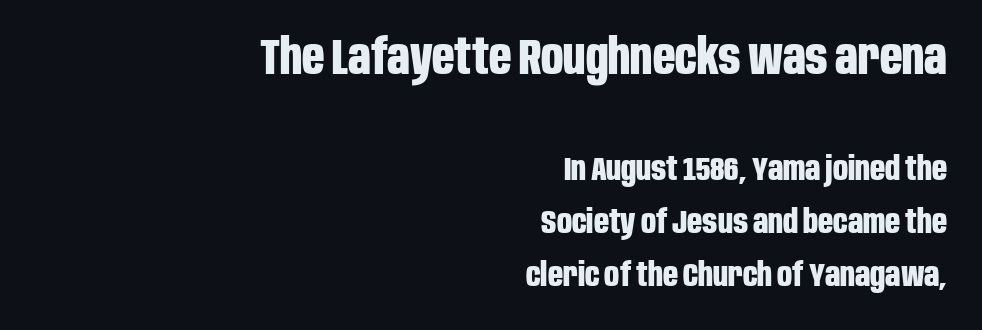
Leftover space on each line is placed entirely before the opening word. Regarding leading, the lines here are spaced in the standard way. The zone under the glyphs is completely vacant. These lines were composed using upright roman letters. The characters display no serif detailing; their extremities are plain. Look at the glyph heights: the upper group is clearly the bigger setting.
